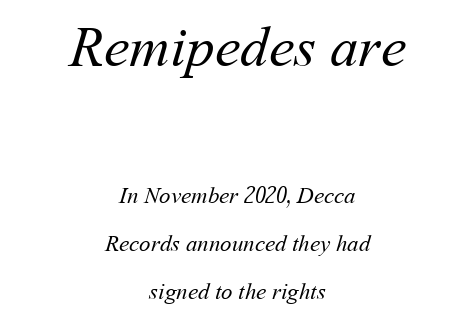
The image shows 57 px regular-weight type; set centered, loose line spacing (2.09x), normal letter spacing, not underlined; the first (top) block is 2.48x larger; medium stroke contrast and a medium x-height.
